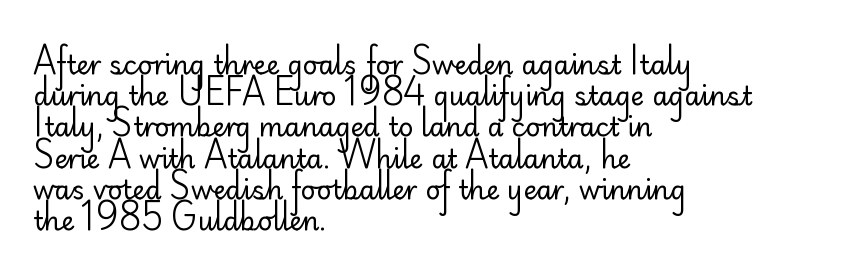
{"italic": "no", "bold": "no", "underline": "no", "align": "left", "line_spacing_ratio": 1.2, "letter_spacing": "normal", "letter_spacing_em": 0.0, "glyph_px": 26}
